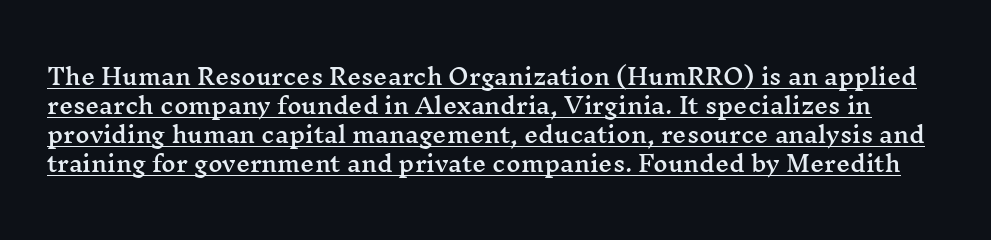
{"italic": "no", "underline": "yes", "line_spacing": "normal", "line_spacing_ratio": 1.32, "letter_spacing": "normal", "letter_spacing_em": 0.0, "glyph_px": 22}
